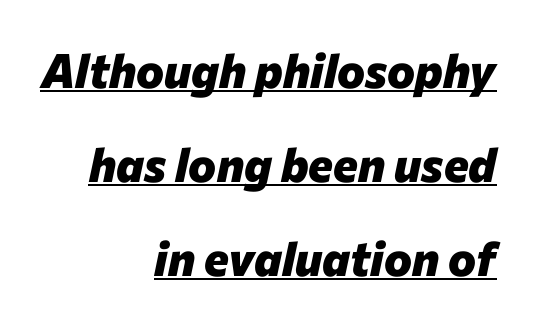
Does a line run under the words? Yes, clearly. The vertical gap from one line to the next is large. Leftover space on each line is placed entirely before the opening word. Is this a fixed-width face? No — the glyphs have proportional, varying widths.
